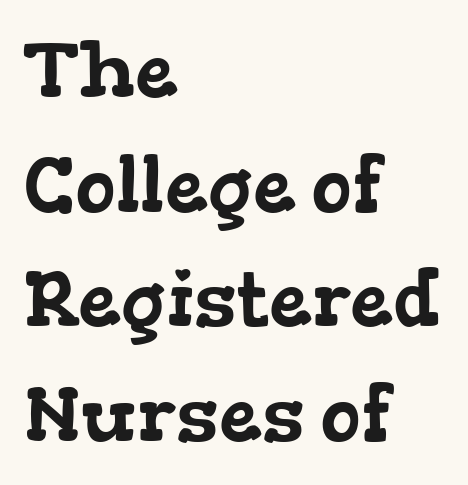
Character widths vary here, with narrow letters taking less room than wide ones. Vertically, the passage feels balanced, rows spaced as you'd expect. Honestly, the letter spacing is just normal — you wouldn't notice it. The lines are quadded left. Stroke terminals: seriffed.
